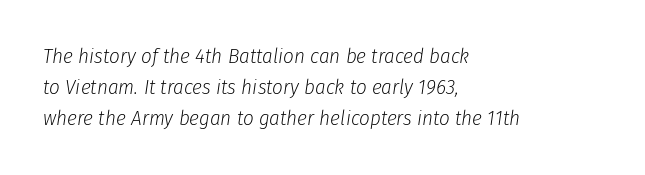
Glyph-to-glyph distance matches everyday printed text. The letters are slanted; this is an italic face. Is the type heavy? It reads as light-to-regular instead. The glyphs are unaccompanied by any horizontal stroke below them. The setting favours the left margin, as ordinary paragraphs usually do. Summary of vertical rhythm: regular, with standard interline spacing.
